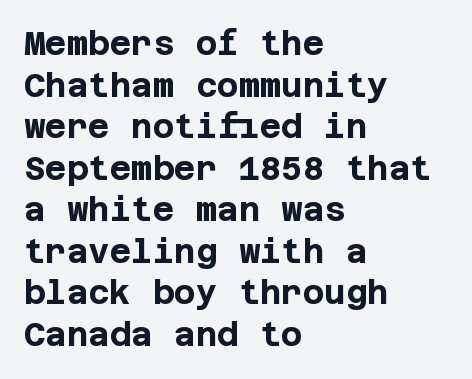
Q: Is the text bold? A: Yes.
Q: Is the text italic (slanted)? A: No, it is upright.
Q: Is the typeface a serif or a sans-serif typeface? A: Sans-serif.
Q: Is the text underlined? A: No.
Q: How is the paragraph aligned? A: Left-aligned.
Q: Is the spacing between letters normal or unusually wide? A: Normal.
Q: Is the spacing between lines tight, normal or loose? A: Normal.
Q: Width (condensed, normal, or wide)? A: Normal.
Q: Stroke contrast? A: Low.
Q: x-height? A: Large.
